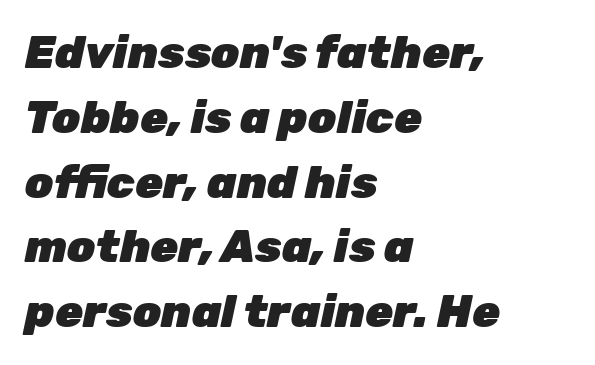
{"italic": "yes", "lean": "right", "slant_degrees": 12, "bold": "yes", "weight": "heavy", "width": "normal", "stroke_contrast": "low", "x_height": "medium", "monospaced": "no", "underline": "no", "align": "left", "line_spacing": "normal", "line_spacing_ratio": 1.44, "letter_spacing": "normal", "letter_spacing_em": 0.0, "glyph_px": 45}
